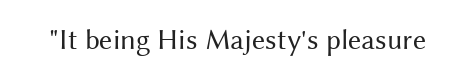
Q: Is the text bold? A: No.
Q: Is the text italic (slanted)? A: No, it is upright.
Q: Is the typeface a serif or a sans-serif typeface? A: Sans-serif.
Q: Is the text underlined? A: No.
Q: Is the spacing between letters normal or unusually wide? A: Normal.
Q: Width (condensed, normal, or wide)? A: Normal.
Q: Stroke contrast? A: Medium.
Q: x-height? A: Medium.
Q: Monospaced? A: No.
